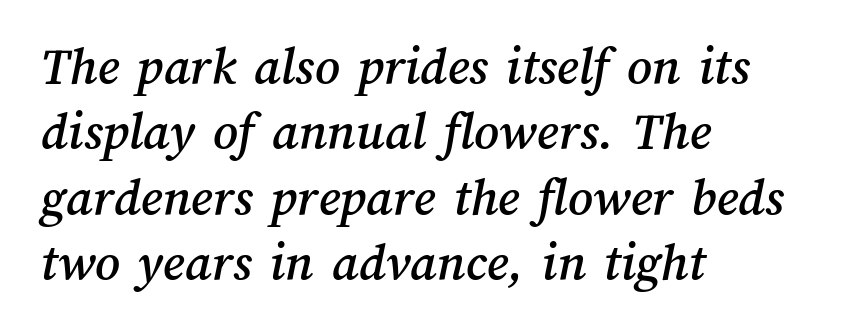
Caption: multi-line text, flush left, ragged right. Spacing verdict: proportional, widths tailored to each character. Default kerning and tracking; the words read as compact shapes. Just letters on the line, the space beneath them empty.
